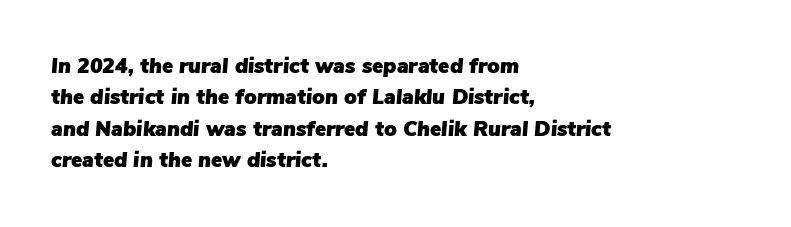
{"italic": "yes", "lean": "right", "slant_degrees": 5, "underline": "no", "align": "left", "line_spacing": "normal", "line_spacing_ratio": 1.5, "letter_spacing": "normal", "letter_spacing_em": 0.0, "glyph_px": 21}
